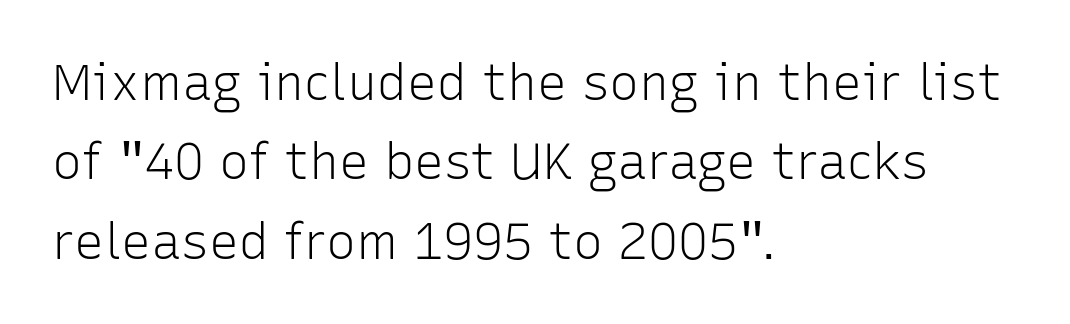
The image shows 50 px light sans-serif type, upright; set left-aligned, normal line spacing (1.59x), normal letter spacing, not underlined; low stroke contrast and a medium x-height.
